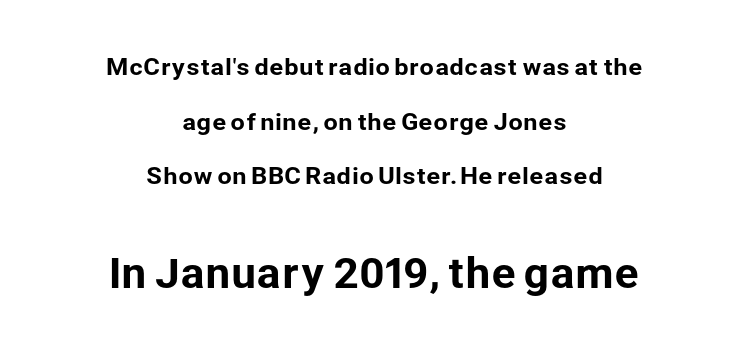
There is no visible air inserted between adjacent glyphs. The lines are spread far apart with generous leading. Here the designer chose a conventional face with non-uniform glyph widths. The face used here appears at its bigger size in the lower chunk. The typesetter chose a symmetrical, centered arrangement here.
